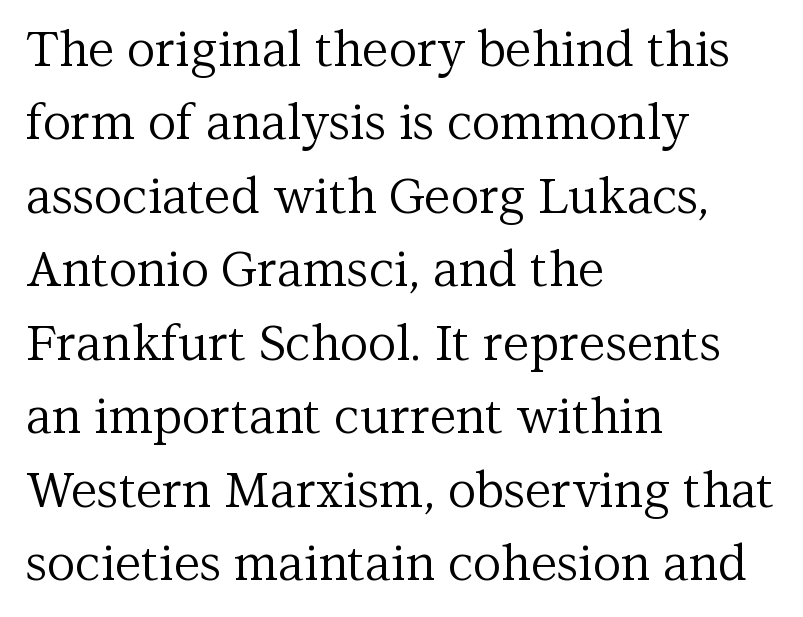
The image shows 49 px regular-weight serif type, upright; set left-aligned, normal line spacing (1.5x), normal letter spacing, not underlined; medium stroke contrast and a medium x-height.
